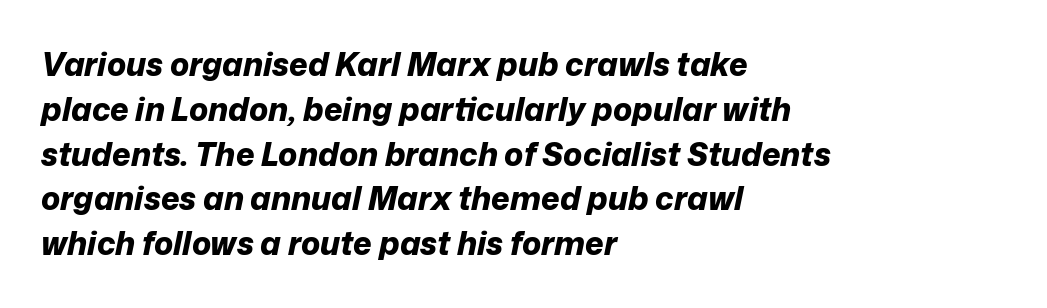
The image shows 32 px bold type, italic (leaning right); set left-aligned, normal line spacing (1.4x), normal letter spacing, not underlined; low stroke contrast and a medium x-height.
